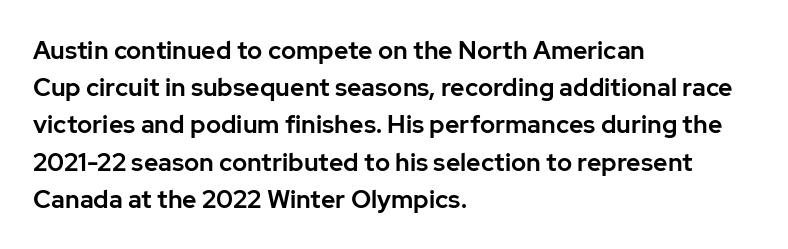
Q: Is the text italic (slanted)? A: No, it is upright.
Q: Is the text underlined? A: No.
Q: How is the paragraph aligned? A: Left-aligned.
Q: Is the spacing between letters normal or unusually wide? A: Normal.
Q: Is the spacing between lines tight, normal or loose? A: Normal.
